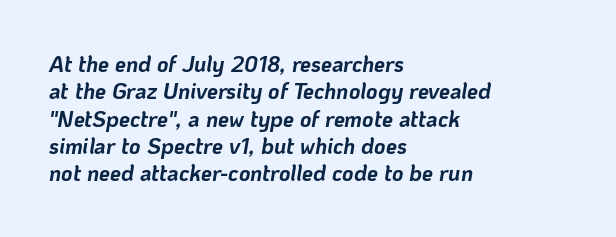
{"italic": "yes", "lean": "right", "slant_degrees": 10, "bold": "yes", "underline": "no", "align": "left", "line_spacing_ratio": 1.24, "letter_spacing": "normal", "letter_spacing_em": 0.0, "glyph_px": 22}
